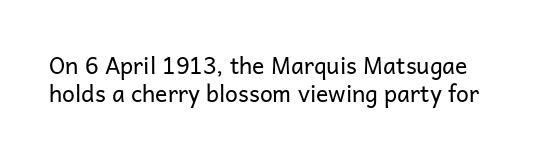
The image shows 23 px text type, upright; set line spacing 1.21x, normal letter spacing, not underlined.
